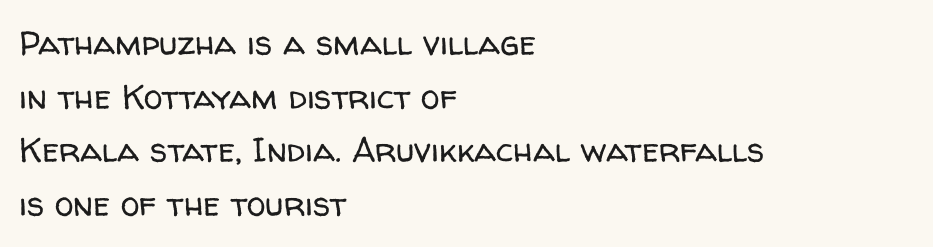
{"serif": "no", "italic": "no", "bold": "no", "weight": "regular", "width": "normal", "stroke_contrast": "low", "x_height": "medium", "monospaced": "no", "underline": "no", "align": "left", "line_spacing": "normal", "line_spacing_ratio": 1.58, "letter_spacing": "normal", "letter_spacing_em": 0.0, "glyph_px": 34}
